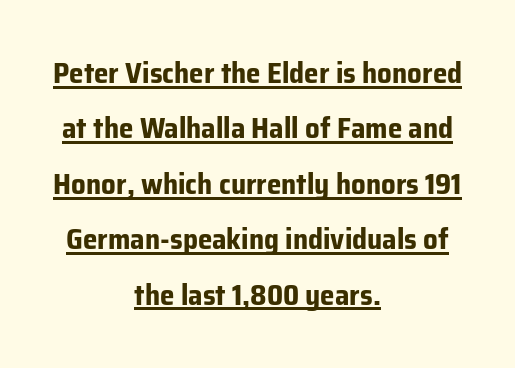
The rendering positions every line midway between the sides. Weight check: bold — yes, fully. If you measured baseline to baseline, you'd find a long distance. The lettering is marked with a stroke running underneath it. This sample uses plain, unmodified letter spacing.
